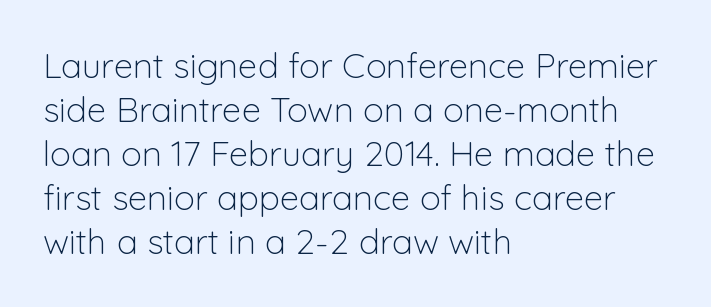
Q: Is the text bold? A: No.
Q: Is the text italic (slanted)? A: No, it is upright.
Q: Is the typeface a serif or a sans-serif typeface? A: Sans-serif.
Q: Is the text underlined? A: No.
Q: How is the paragraph aligned? A: Left-aligned.
Q: Is the spacing between letters normal or unusually wide? A: Normal.
Q: Is the spacing between lines tight, normal or loose? A: Normal.
Q: Width (condensed, normal, or wide)? A: Normal.
Q: Stroke contrast? A: Low.
Q: x-height? A: Medium.
Q: Monospaced? A: No.
